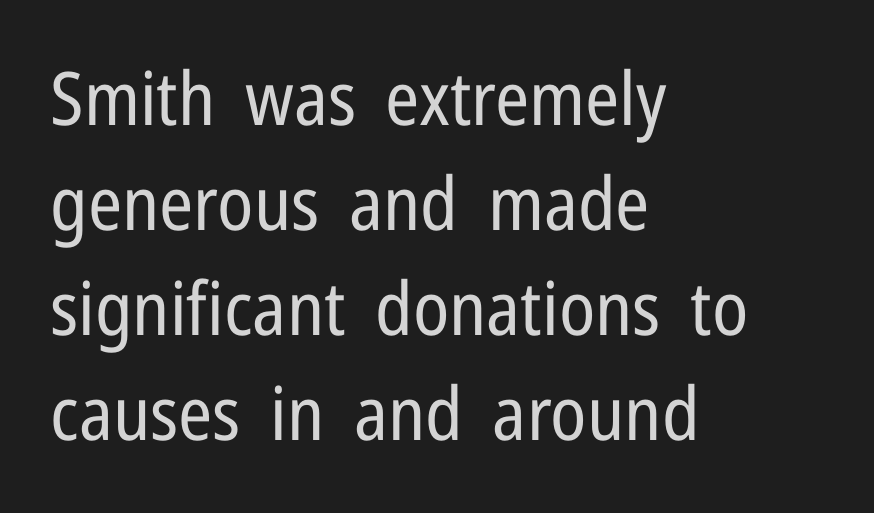
Is this a fixed-width face? No — the glyphs have proportional, varying widths. Unlike a traditional serif, this face leaves its strokes unadorned. Counters stay open thanks to moderate or lighter strokes. Characters follow at the spacing the type designer built in. The paragraph shown leans on its left margin.
